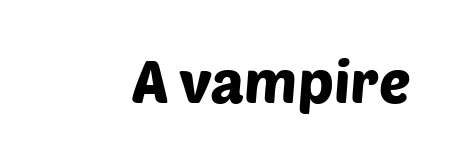
The image shows 59 px sans-serif type; set normal letter spacing, not underlined; low stroke contrast and a large x-height.
